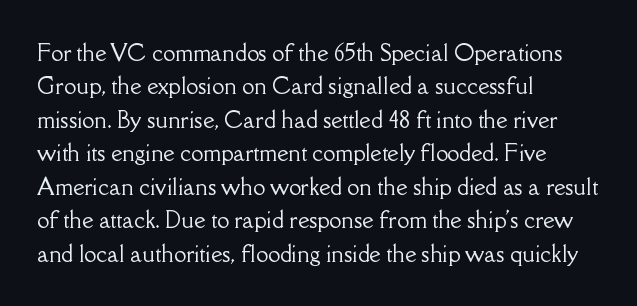
Q: Is the text italic (slanted)? A: No, it is upright.
Q: Is the text underlined? A: No.
Q: How is the paragraph aligned? A: Left-aligned.
Q: Is the spacing between letters normal or unusually wide? A: Normal.
Q: Is the spacing between lines tight, normal or loose? A: Normal.
